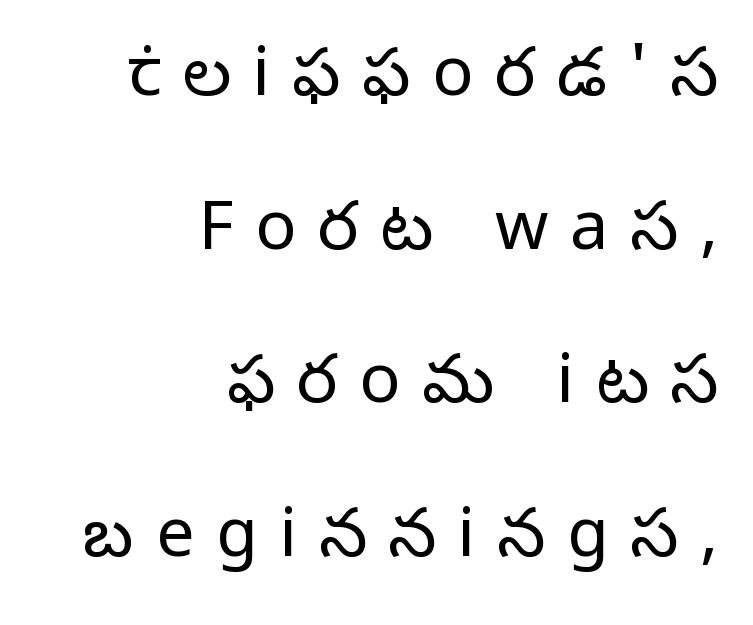
Q: Is the text bold? A: No.
Q: Is the text italic (slanted)? A: No, it is upright.
Q: Is the typeface a serif or a sans-serif typeface? A: Sans-serif.
Q: Is the text underlined? A: No.
Q: How is the paragraph aligned? A: Right-aligned.
Q: Is the spacing between letters normal or unusually wide? A: Unusually wide.
Q: Is the spacing between lines tight, normal or loose? A: Loose.
Q: Width (condensed, normal, or wide)? A: Normal.
Q: Stroke contrast? A: Low.
Q: x-height? A: Medium.
Q: Monospaced? A: No.
